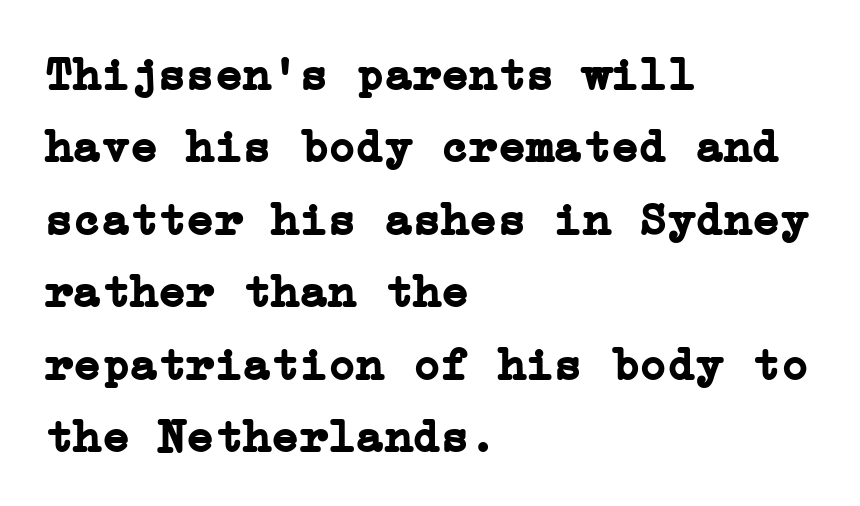
Q: Is the text bold? A: Yes.
Q: Is the text italic (slanted)? A: No, it is upright.
Q: Is the typeface a serif or a sans-serif typeface? A: Serif.
Q: Is the text underlined? A: No.
Q: How is the paragraph aligned? A: Left-aligned.
Q: Is the spacing between letters normal or unusually wide? A: Normal.
Q: Is the spacing between lines tight, normal or loose? A: Normal.
Q: Width (condensed, normal, or wide)? A: Normal.
Q: Stroke contrast? A: Low.
Q: x-height? A: Medium.
